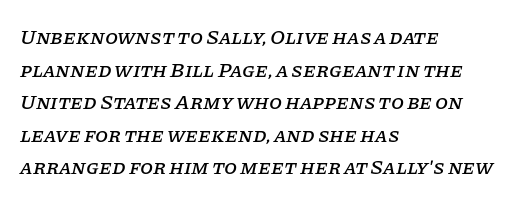
Q: Is the text italic (slanted)? A: Yes, it leans right by about 11 degrees.
Q: Is the text underlined? A: No.
Q: How is the paragraph aligned? A: Left-aligned.
Q: Is the spacing between letters normal or unusually wide? A: Normal.
Q: Is the spacing between lines tight, normal or loose? A: Normal.
